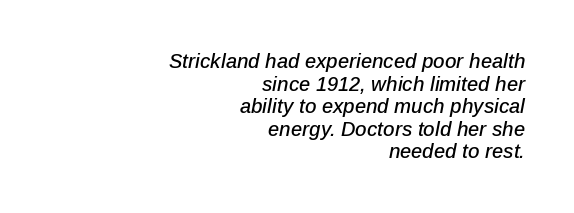
The image shows 20 px text type, italic (leaning right); set right-aligned, tight line spacing (1.13x), normal letter spacing, not underlined.
